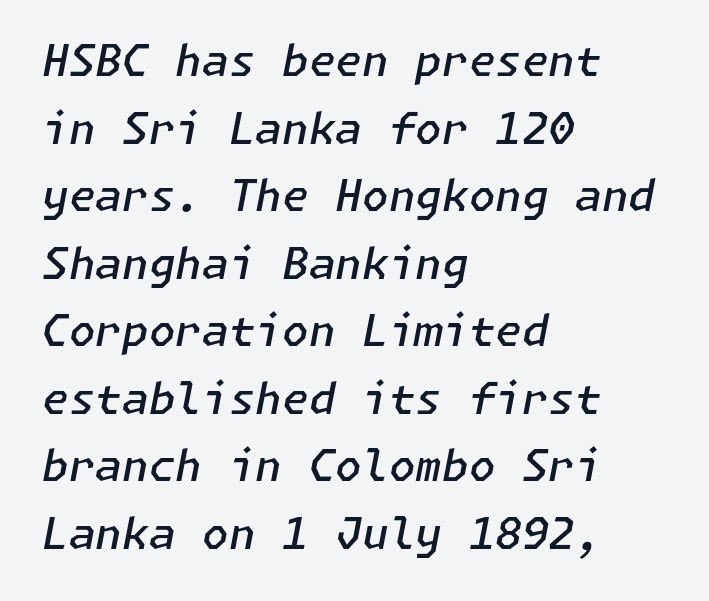
Teacher's note: observe the even left margin — that is flush-left alignment. This is moderately heavy type, rendered in semibold. The face used here has a pronounced slope to its letters. Compared with typical paragraphs, the rows here are spaced about the same. The face used here is rendered with its standard letterfit. Nobody drew a line under any word here.
